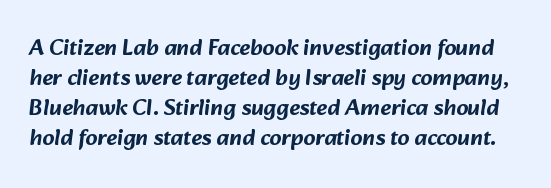
The specimen omits any rule beneath the text block's lines. The type is set solid horizontally, with unmodified tracking. In terms of leading, this rendering sits right in the middle.
